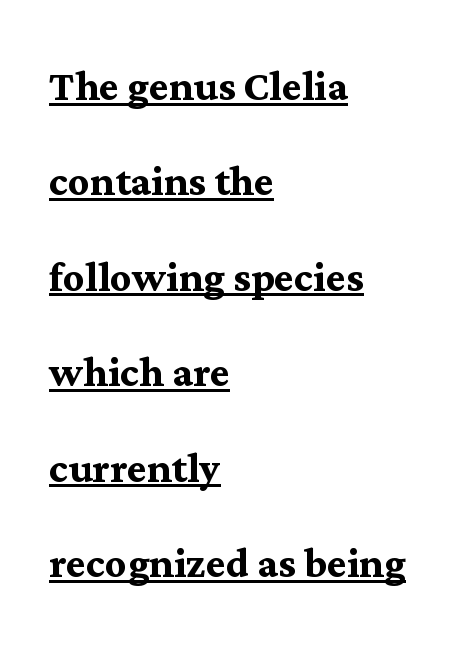
The image shows 53 px semibold serif type, upright; set left-aligned, line spacing 1.8x, normal letter spacing, underlined; medium stroke contrast and a medium x-height.
